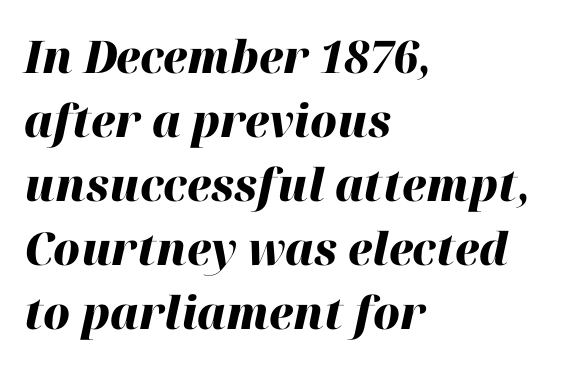
The image shows 45 px heavy type, italic (leaning right); set left-aligned, normal line spacing (1.42x), normal letter spacing, not underlined; high stroke contrast and a medium x-height.
